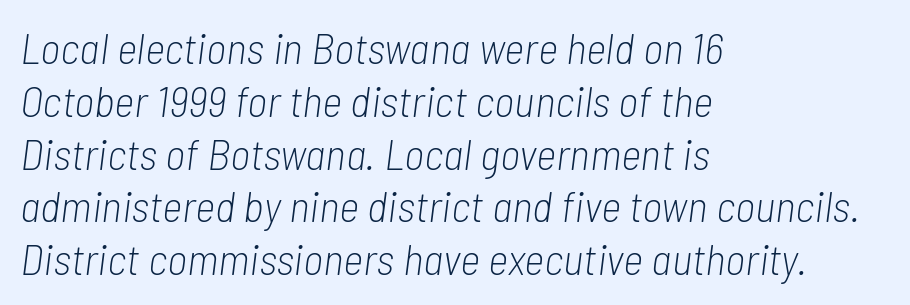
This is not heavy type; no bold has been used. No extra tracking has been applied to these lines. The rendering uses natural spacing where letterforms have individual widths. Descender tails drop into unmarked territory. Observe the lean: these are italic letterforms.
